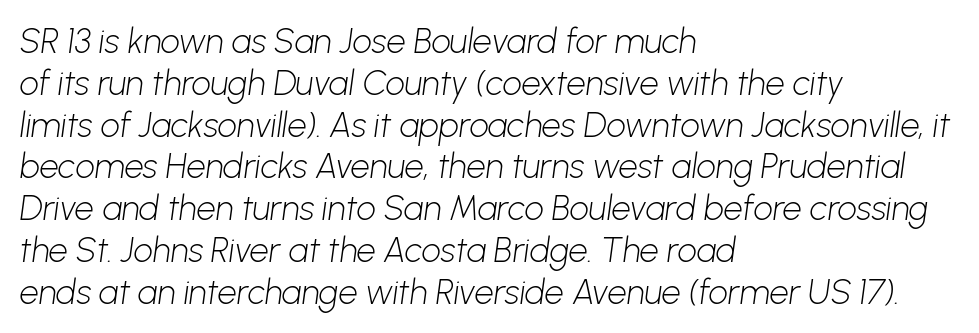
The image shows 34 px light sans-serif type; set left-aligned, line spacing 1.23x, normal letter spacing, not underlined; low stroke contrast and a medium x-height.
